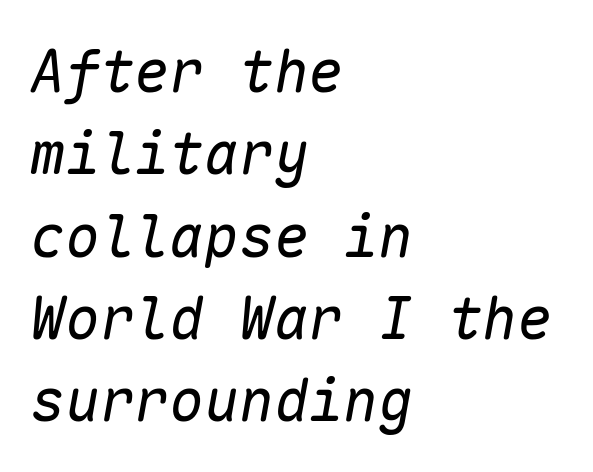
Q: Is the text bold? A: No.
Q: Is the text italic (slanted)? A: Yes, it leans right by about 10 degrees.
Q: Is the text underlined? A: No.
Q: How is the paragraph aligned? A: Left-aligned.
Q: Is the spacing between letters normal or unusually wide? A: Normal.
Q: Is the spacing between lines tight, normal or loose? A: Normal.
Q: Width (condensed, normal, or wide)? A: Normal.
Q: Stroke contrast? A: Low.
Q: x-height? A: Medium.
Q: Monospaced? A: Yes.
